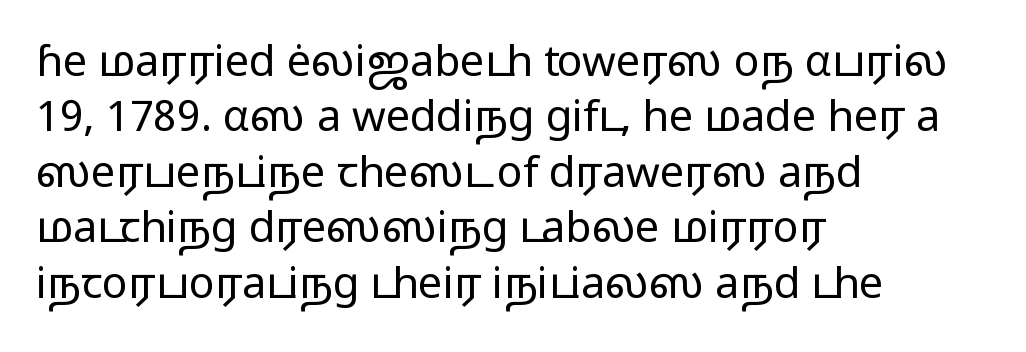
{"serif": "no", "italic": "no", "bold": "no", "weight": "regular", "width": "wide", "stroke_contrast": "low", "x_height": "medium", "monospaced": "no", "underline": "no", "align": "left", "line_spacing": "normal", "line_spacing_ratio": 1.29, "letter_spacing": "normal", "letter_spacing_em": 0.0, "glyph_px": 43}
